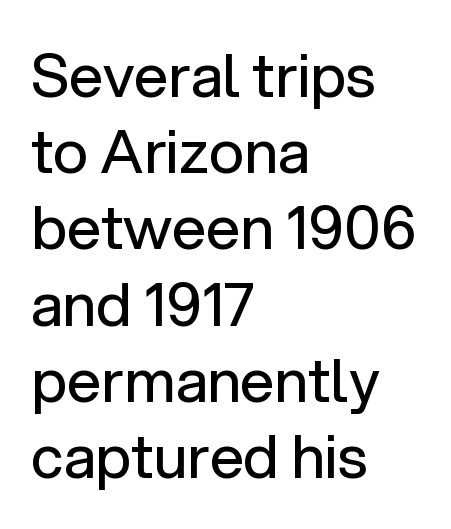
Q: Is the text bold? A: No.
Q: Is the text italic (slanted)? A: No, it is upright.
Q: Is the typeface a serif or a sans-serif typeface? A: Sans-serif.
Q: Is the text underlined? A: No.
Q: How is the paragraph aligned? A: Left-aligned.
Q: Is the spacing between letters normal or unusually wide? A: Normal.
Q: Is the spacing between lines tight, normal or loose? A: Normal.
Q: Width (condensed, normal, or wide)? A: Normal.
Q: Stroke contrast? A: Low.
Q: x-height? A: Medium.
Q: Monospaced? A: No.
